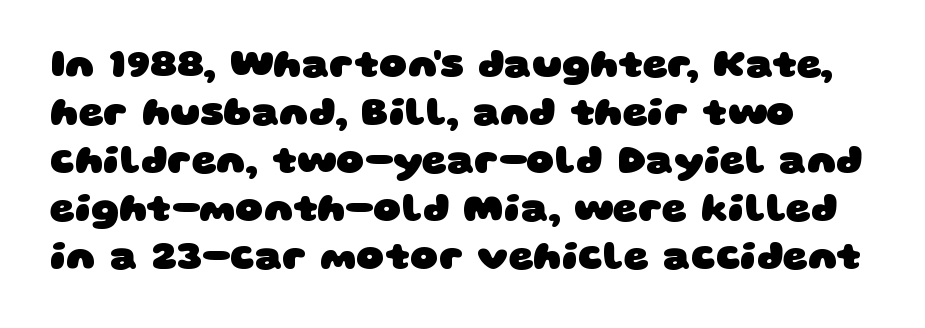
The image shows 39 px heavy, wide sans-serif type; set line spacing 1.23x, normal letter spacing, not underlined; low stroke contrast and a large x-height.
